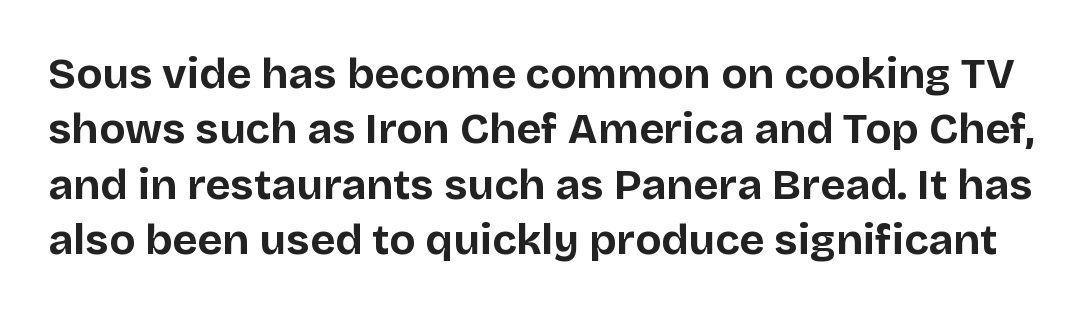
Are there feet on the stems? There aren't — it's a sans. Characters follow at the spacing the type designer built in. The letters stand straight up with perfectly vertical stems. Descenders hang freely into open space. Heavy, bold letterforms. Do the characters align in a grid? No, the font is proportional.
